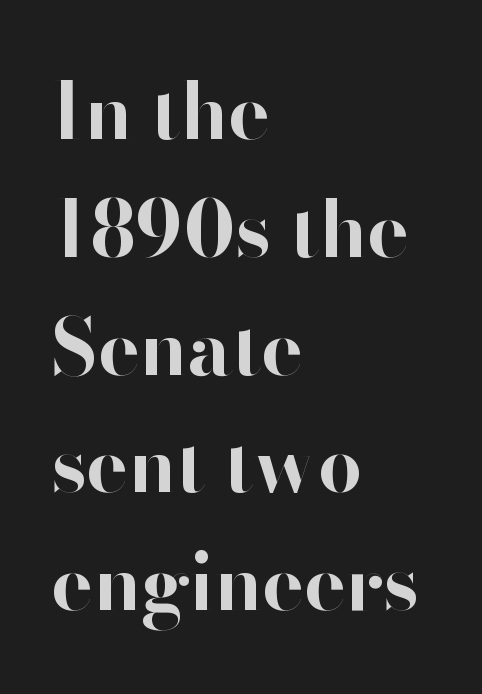
Posture: vertical. The glyphs in this specimen are sans serif. Spacing between characters is what you'd get straight out of the box. Character widths vary here, with narrow letters taking less room than wide ones. Type without underlining.
